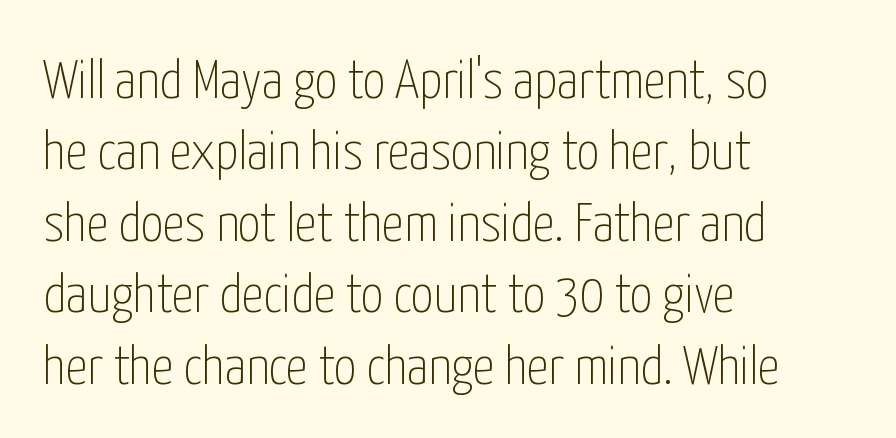
The rendering keeps characters at their native spacing. The face used here is proportionally spaced, like ordinary book or web type. Clear beneath every line of the passage. Are there feet on the stems? There aren't — it's a sans.
